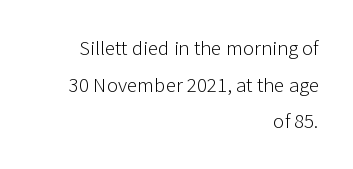
The image shows 21 px text type, upright; set right-aligned, line spacing 1.75x, normal letter spacing, not underlined.
